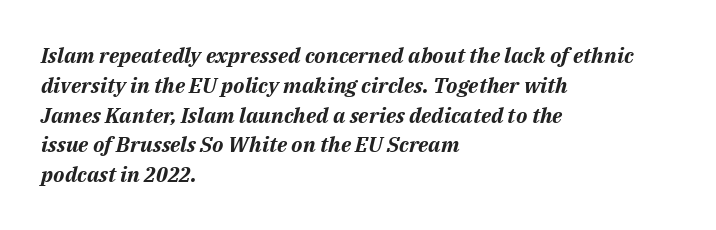
{"italic": "yes", "lean": "right", "slant_degrees": 14, "bold": "yes", "underline": "no", "align": "left", "line_spacing": "normal", "line_spacing_ratio": 1.42, "letter_spacing": "normal", "letter_spacing_em": 0.0, "glyph_px": 21}
